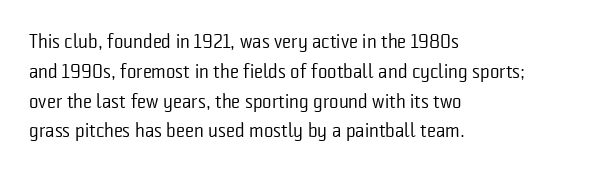
The image shows 20 px text type, upright; set left-aligned, normal line spacing (1.49x), normal letter spacing, not underlined.
